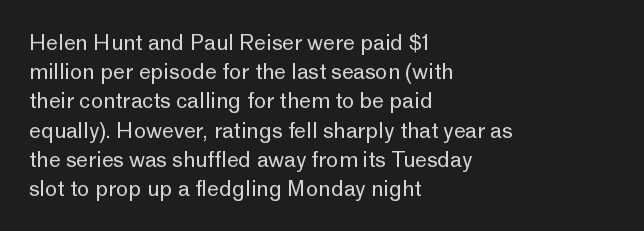
Tracking here is standard; glyphs follow each other at the usual distance. Heft: none added — not bold. These lines are set flush left with a ragged right edge. The letters stand straight up with perfectly vertical stems. Has an underline been added? It has not.
